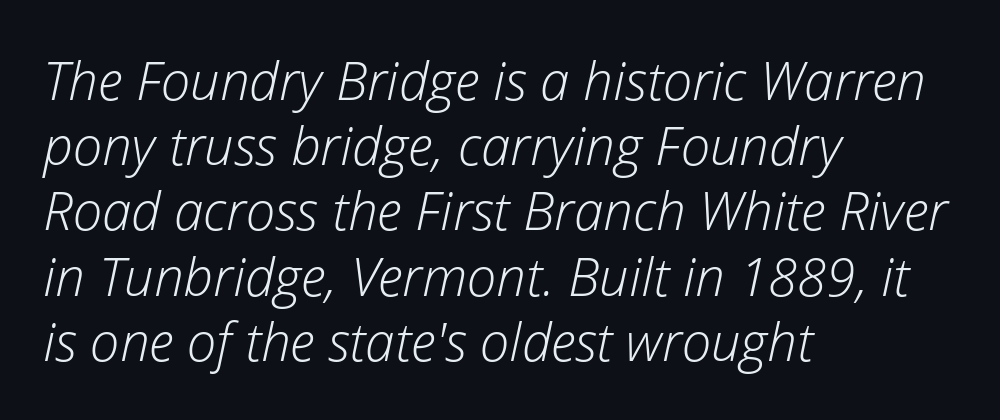
{"italic": "yes", "lean": "right", "slant_degrees": 12, "bold": "no", "weight": "light", "width": "normal", "stroke_contrast": "low", "x_height": "medium", "monospaced": "no", "underline": "no", "align": "left", "line_spacing_ratio": 1.23, "letter_spacing": "normal", "letter_spacing_em": 0.0, "glyph_px": 53}
